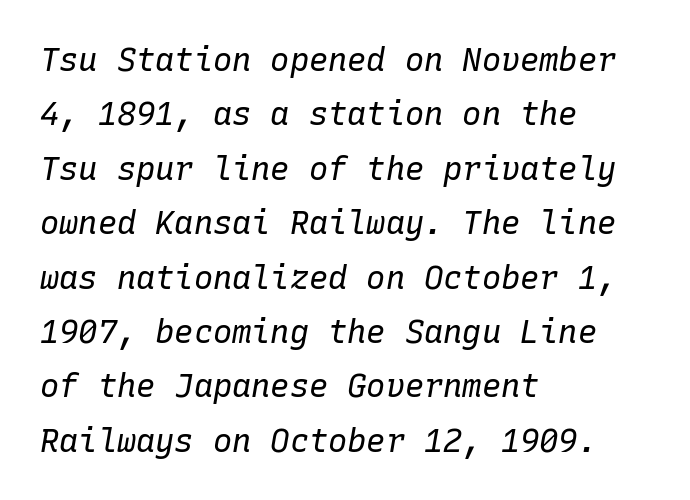
Q: Is the text bold? A: No.
Q: Is the text italic (slanted)? A: Yes, it leans right by about 10 degrees.
Q: Is the text underlined? A: No.
Q: How is the paragraph aligned? A: Left-aligned.
Q: Is the spacing between letters normal or unusually wide? A: Normal.
Q: Is the spacing between lines tight, normal or loose? A: Normal.
Q: Width (condensed, normal, or wide)? A: Normal.
Q: Stroke contrast? A: Low.
Q: x-height? A: Medium.
Q: Monospaced? A: Yes.
